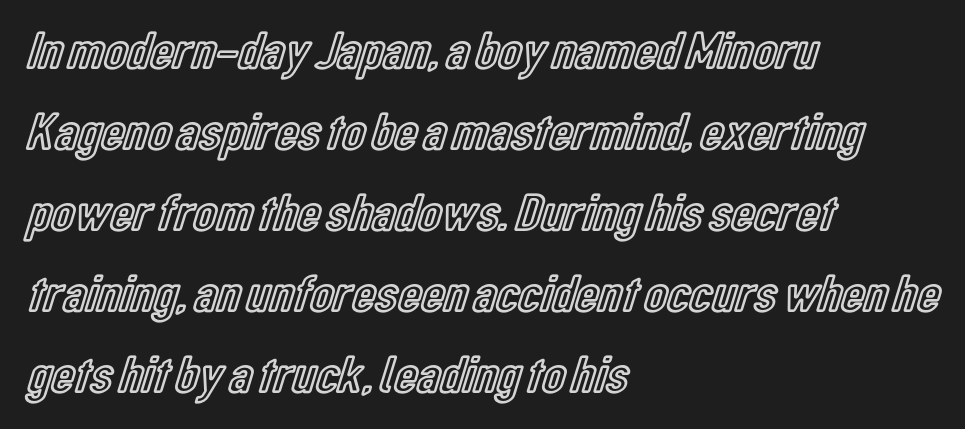
{"width": "condensed", "x_height": "medium", "monospaced": "no", "underline": "no", "align": "left", "line_spacing": "normal", "line_spacing_ratio": 1.53, "letter_spacing": "normal", "letter_spacing_em": 0.0, "glyph_px": 53}
